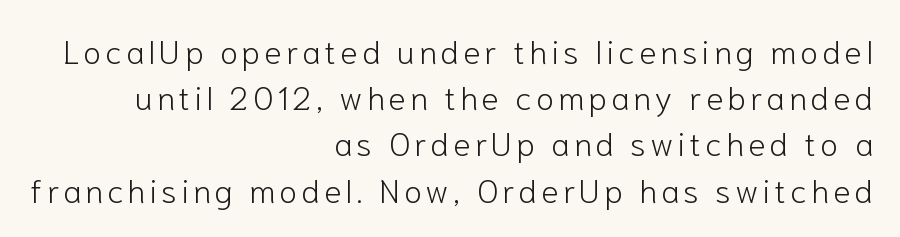
{"serif": "no", "italic": "no", "bold": "no", "weight": "light", "width": "normal", "stroke_contrast": "low", "x_height": "medium", "monospaced": "no", "underline": "no", "align": "right", "line_spacing": "normal", "line_spacing_ratio": 1.4, "glyph_px": 33}
